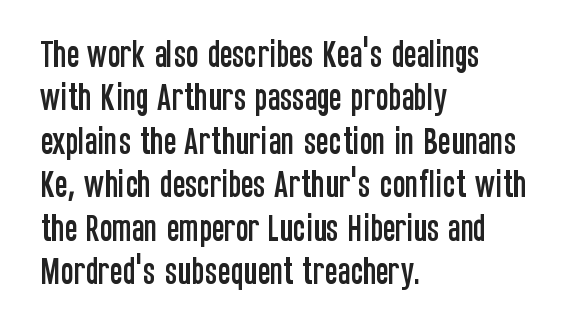
The image shows 30 px condensed sans-serif type, upright; set left-aligned, normal line spacing (1.45x), normal letter spacing, not underlined; low stroke contrast and a large x-height.
